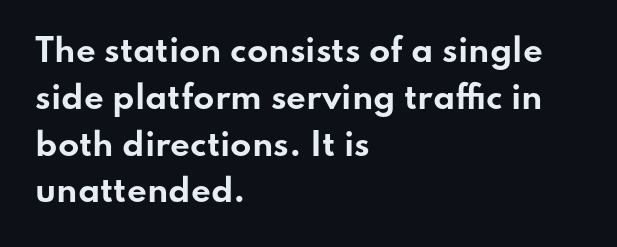
Q: Is the text bold? A: Yes.
Q: Is the text italic (slanted)? A: No, it is upright.
Q: Is the typeface a serif or a sans-serif typeface? A: Sans-serif.
Q: Is the text underlined? A: No.
Q: How is the paragraph aligned? A: Left-aligned.
Q: Is the spacing between letters normal or unusually wide? A: Normal.
Q: Is the spacing between lines tight, normal or loose? A: Normal.
Q: Width (condensed, normal, or wide)? A: Wide.
Q: Stroke contrast? A: Low.
Q: x-height? A: Small.
Q: Monospaced? A: No.
